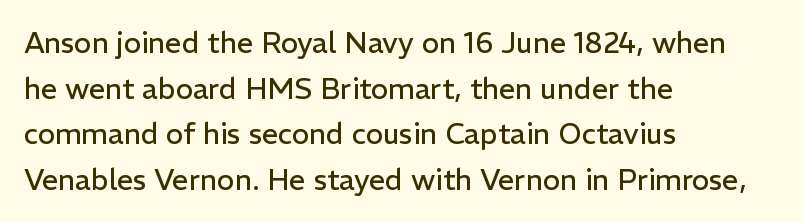
{"serif": "no", "italic": "no", "bold": "no", "weight": "regular", "width": "normal", "stroke_contrast": "low", "x_height": "medium", "monospaced": "no", "underline": "no", "align": "left", "line_spacing": "normal", "line_spacing_ratio": 1.57, "letter_spacing": "normal", "letter_spacing_em": 0.0, "glyph_px": 29}
